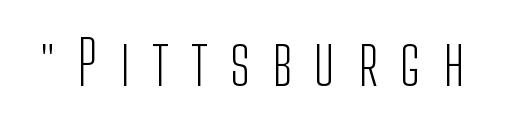
{"serif": "no", "italic": "no", "bold": "no", "weight": "light", "width": "condensed", "stroke_contrast": "low", "x_height": "medium", "monospaced": "no", "underline": "no", "letter_spacing": "wide", "letter_spacing_em": 0.37, "glyph_px": 61}
